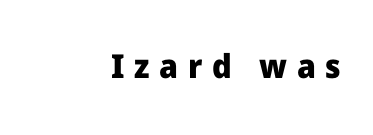
Q: Is the text bold? A: Yes.
Q: Is the text italic (slanted)? A: No, it is upright.
Q: Is the typeface a serif or a sans-serif typeface? A: Sans-serif.
Q: Is the text underlined? A: No.
Q: How is the paragraph aligned? A: Right-aligned.
Q: Is the spacing between letters normal or unusually wide? A: Unusually wide.
Q: Width (condensed, normal, or wide)? A: Normal.
Q: Stroke contrast? A: Low.
Q: x-height? A: Medium.
Q: Monospaced? A: No.
